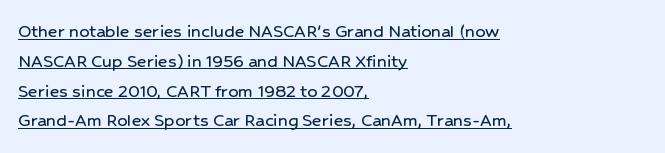
Q: Is the text italic (slanted)? A: No, it is upright.
Q: Is the text underlined? A: Yes.
Q: How is the paragraph aligned? A: Left-aligned.
Q: Is the spacing between letters normal or unusually wide? A: Normal.
Q: Is the spacing between lines tight, normal or loose? A: Normal.
